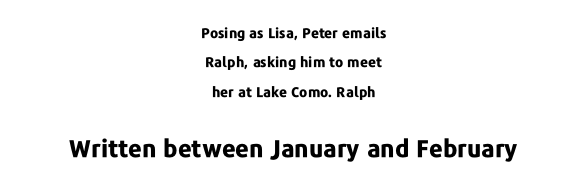
{"italic": "no", "bold": "yes", "underline": "no", "align": "center", "line_spacing": "loose", "line_spacing_ratio": 2.09, "letter_spacing": "normal", "letter_spacing_em": 0.0, "larger_block": "second", "size_ratio": 1.71, "glyph_px": 24}
